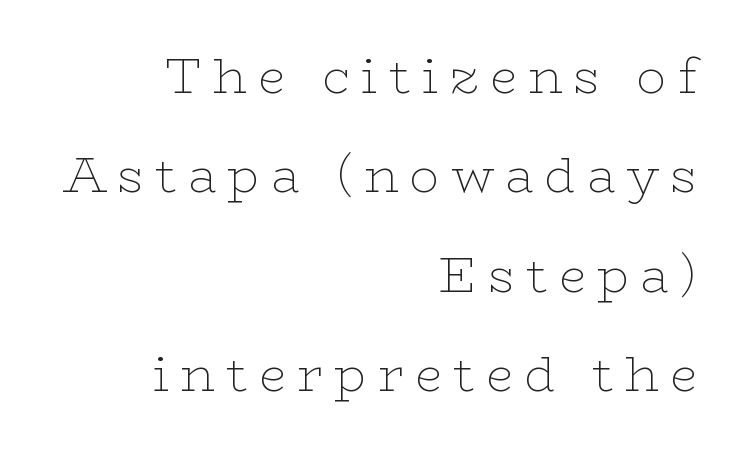
The image shows 49 px thin, wide serif type, upright; set right-aligned, loose line spacing (2.03x), unusually wide letter spacing (+0.23 em), not underlined; low stroke contrast and a medium x-height.
